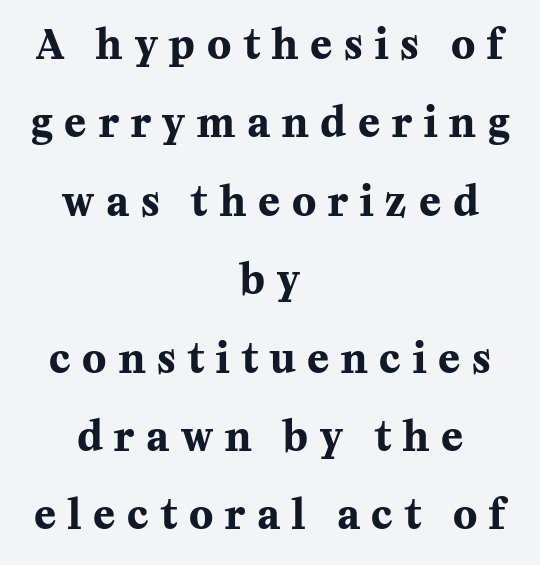
{"serif": "yes", "italic": "no", "bold": "yes", "weight": "bold", "width": "normal", "stroke_contrast": "medium", "x_height": "medium", "monospaced": "no", "underline": "no", "align": "center", "line_spacing": "loose", "line_spacing_ratio": 1.96, "letter_spacing": "wide", "letter_spacing_em": 0.3, "glyph_px": 40}
